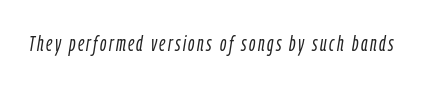
{"italic": "yes", "lean": "right", "slant_degrees": 9, "bold": "no", "underline": "no", "glyph_px": 22}
